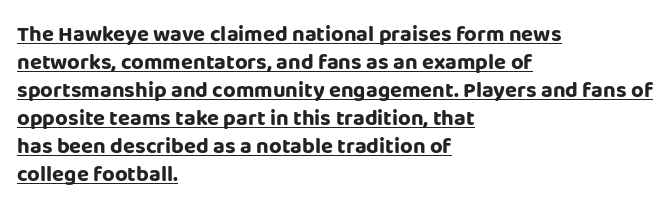
Posture: vertical. The specimen includes a rule beneath the text block's lines. Compared with typical body copy, the letter spacing here is the same. These lines sit exactly where default settings would place them. Heavy-handed strokes throughout: this text is bold.
